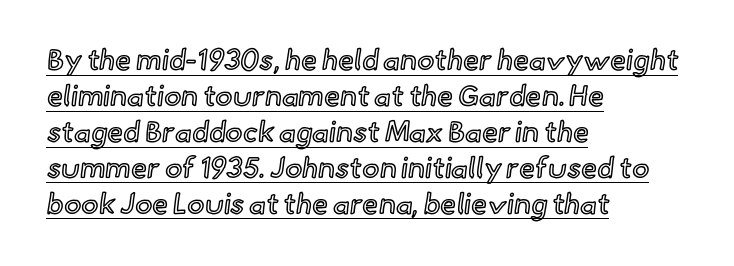
The image shows 29 px text type; set left-aligned, line spacing 1.24x, normal letter spacing, underlined; a small x-height.
